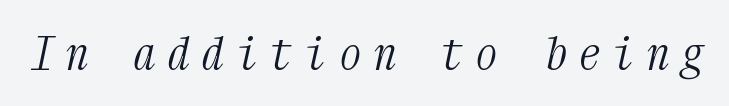
Weight class: somewhere from thin through regular. The letterforms stand isolated, each surrounded by extra space. The face used here is monospaced, like something from a code editor. The space beneath each line is pristine and unruled. Posture: slanted. Note: serifs present on the glyphs.
